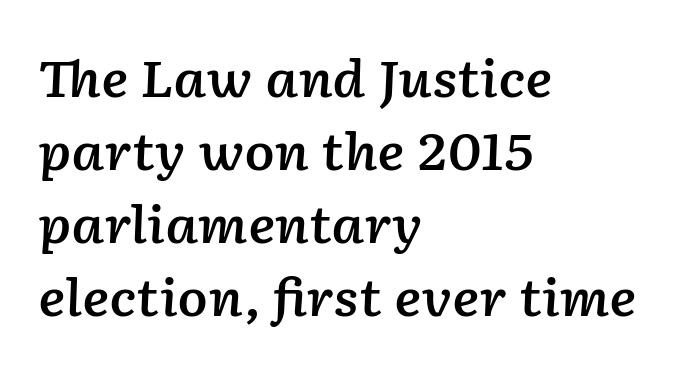
Q: Is the text bold? A: Semi-bold.
Q: Is the text italic (slanted)? A: Yes, it leans right by about 2 degrees.
Q: Is the text underlined? A: No.
Q: How is the paragraph aligned? A: Left-aligned.
Q: Is the spacing between letters normal or unusually wide? A: Normal.
Q: Is the spacing between lines tight, normal or loose? A: Normal.
Q: Width (condensed, normal, or wide)? A: Normal.
Q: Stroke contrast? A: Low.
Q: x-height? A: Medium.
Q: Monospaced? A: No.
